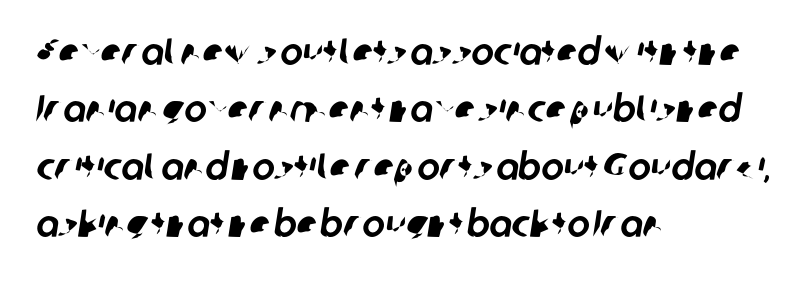
The image shows 38 px sans-serif type; set left-aligned, normal line spacing (1.51x), normal letter spacing, not underlined; low stroke contrast and a medium x-height.
